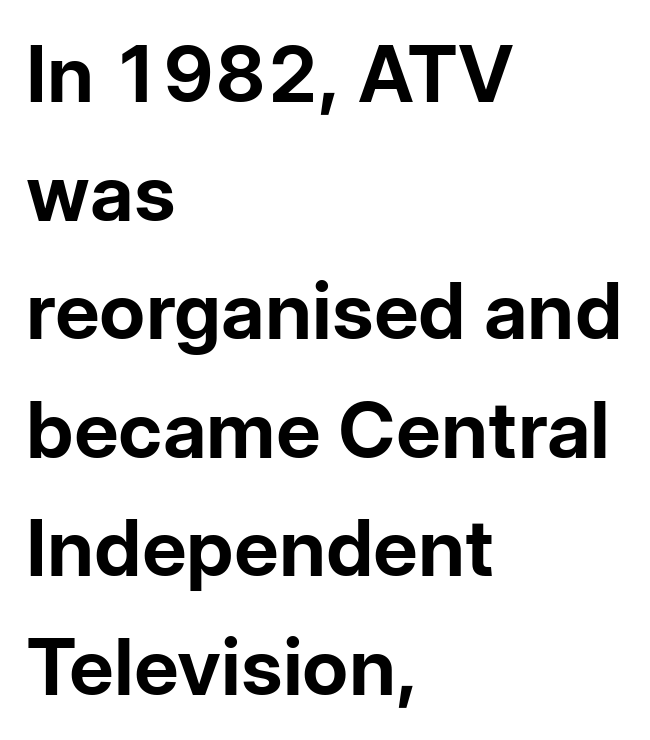
The image shows 78 px bold sans-serif type, upright; set left-aligned, normal line spacing (1.52x), normal letter spacing, not underlined; low stroke contrast and a medium x-height.
